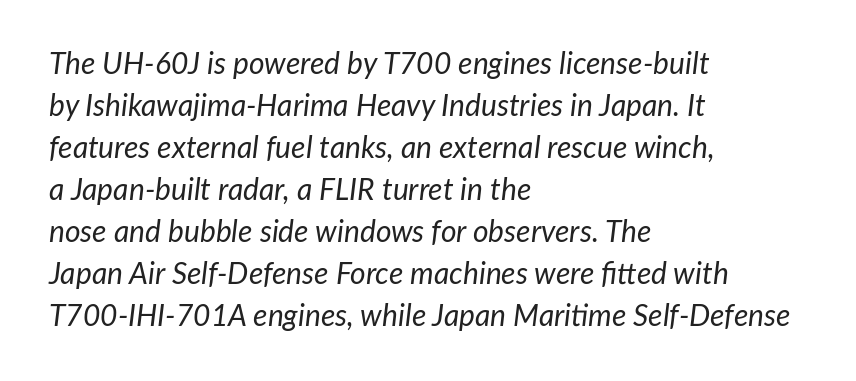
The image shows 30 px regular-weight type, italic (leaning right); set left-aligned, normal line spacing (1.4x), normal letter spacing, not underlined; low stroke contrast and a medium x-height.
